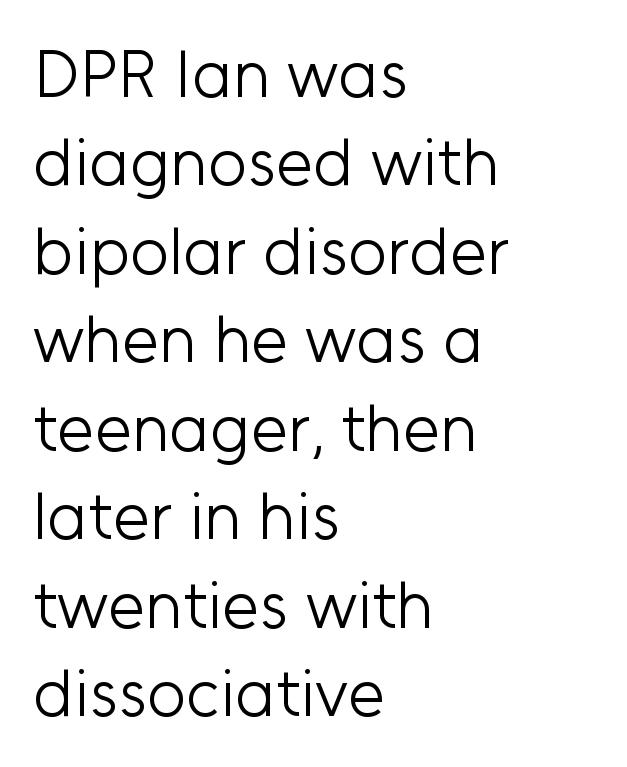
{"serif": "no", "italic": "no", "bold": "no", "weight": "light", "width": "normal", "stroke_contrast": "low", "x_height": "medium", "monospaced": "no", "underline": "no", "align": "left", "line_spacing": "normal", "line_spacing_ratio": 1.32, "letter_spacing": "normal", "letter_spacing_em": 0.0, "glyph_px": 67}
